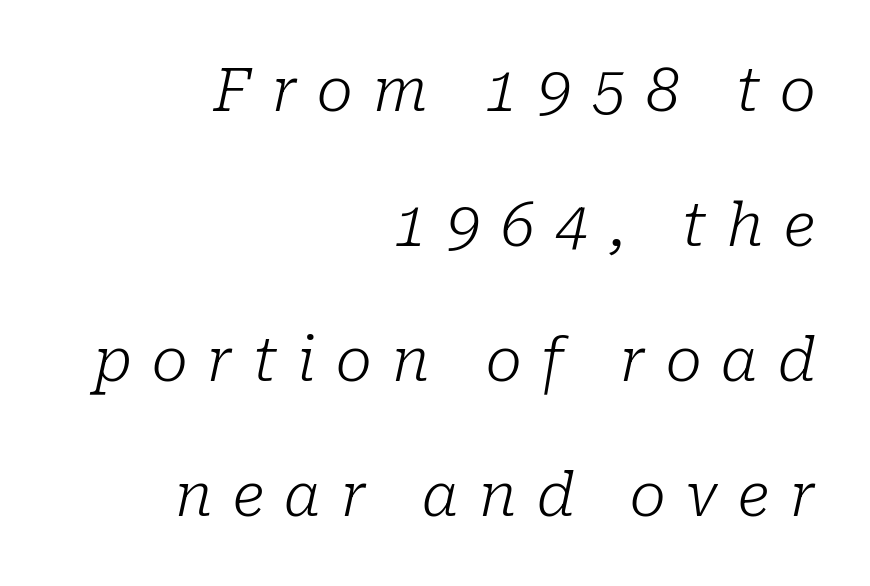
Q: Is the text bold? A: No.
Q: Is the text italic (slanted)? A: Yes, it leans right by about 10 degrees.
Q: Is the typeface a serif or a sans-serif typeface? A: Serif.
Q: Is the text underlined? A: No.
Q: How is the paragraph aligned? A: Right-aligned.
Q: Is the spacing between letters normal or unusually wide? A: Unusually wide.
Q: Is the spacing between lines tight, normal or loose? A: Loose.
Q: Width (condensed, normal, or wide)? A: Normal.
Q: Stroke contrast? A: Low.
Q: x-height? A: Medium.
Q: Monospaced? A: No.
